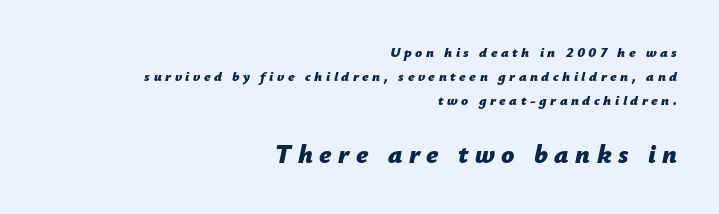
The image shows 26 px bold type, italic (leaning right); set right-aligned, line spacing 1.73x, unusually wide letter spacing (+0.25 em), not underlined; the second (bottom) block is 1.86x larger.
